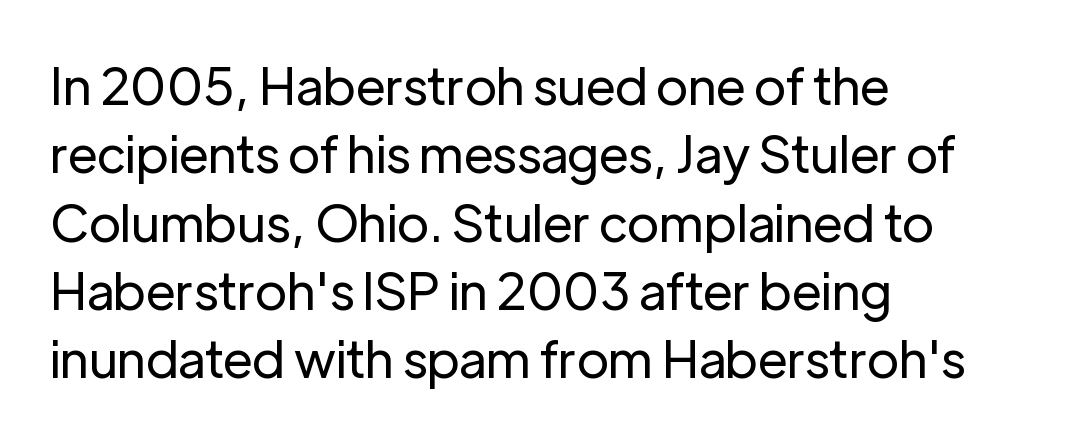
Q: Is the text bold? A: No.
Q: Is the text italic (slanted)? A: No, it is upright.
Q: Is the typeface a serif or a sans-serif typeface? A: Sans-serif.
Q: Is the text underlined? A: No.
Q: How is the paragraph aligned? A: Left-aligned.
Q: Is the spacing between letters normal or unusually wide? A: Normal.
Q: Is the spacing between lines tight, normal or loose? A: Normal.
Q: Width (condensed, normal, or wide)? A: Normal.
Q: Stroke contrast? A: Low.
Q: x-height? A: Medium.
Q: Monospaced? A: No.
